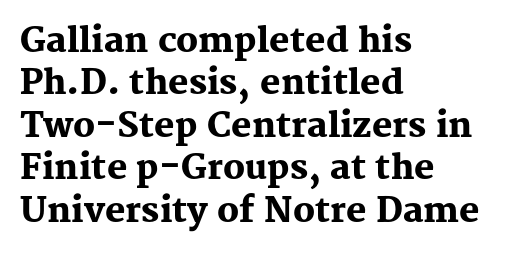
The image shows 34 px heavy serif type, upright; set left-aligned, normal line spacing (1.25x), normal letter spacing, not underlined; medium stroke contrast and a medium x-height.
